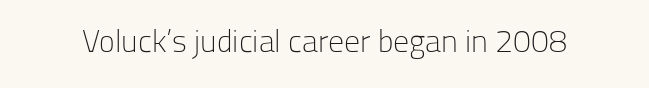
Q: Is the text bold? A: No.
Q: Is the text italic (slanted)? A: No, it is upright.
Q: Is the typeface a serif or a sans-serif typeface? A: Sans-serif.
Q: Is the text underlined? A: No.
Q: Is the spacing between letters normal or unusually wide? A: Normal.
Q: Width (condensed, normal, or wide)? A: Normal.
Q: Stroke contrast? A: Low.
Q: x-height? A: Medium.
Q: Monospaced? A: No.
